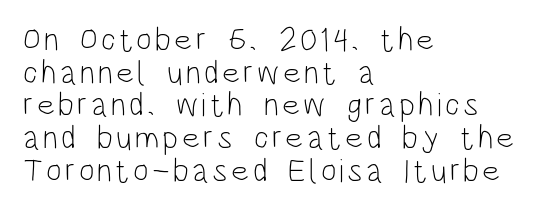
Q: Is the text bold? A: No.
Q: Is the text italic (slanted)? A: No, it is upright.
Q: Is the typeface a serif or a sans-serif typeface? A: Sans-serif.
Q: Is the text underlined? A: No.
Q: How is the paragraph aligned? A: Left-aligned.
Q: Is the spacing between lines tight, normal or loose? A: Tight.
Q: Width (condensed, normal, or wide)? A: Condensed.
Q: Stroke contrast? A: Low.
Q: x-height? A: Large.
Q: Monospaced? A: No.
